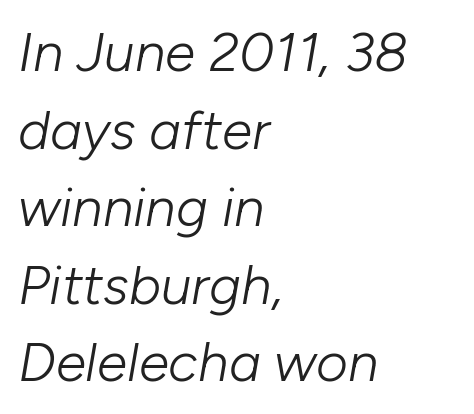
The image shows 55 px light type, italic (leaning right); set left-aligned, normal line spacing (1.41x), normal letter spacing, not underlined; low stroke contrast and a medium x-height.
